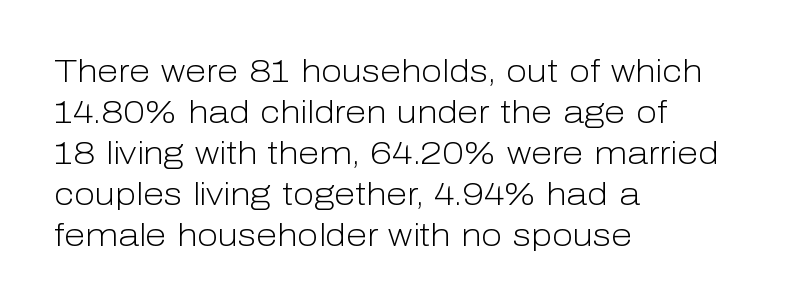
{"serif": "no", "italic": "no", "bold": "no", "weight": "light", "width": "normal", "stroke_contrast": "low", "x_height": "medium", "monospaced": "no", "underline": "no", "align": "left", "line_spacing": "normal", "line_spacing_ratio": 1.32, "letter_spacing": "normal", "letter_spacing_em": 0.0, "glyph_px": 31}
